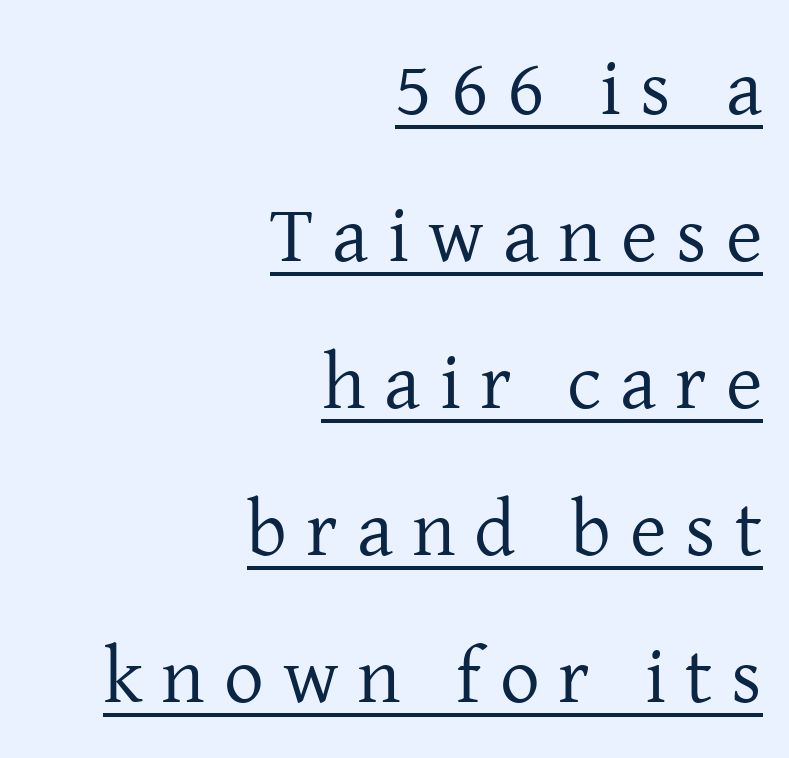
The image shows 79 px regular-weight serif type, upright; set right-aligned, line spacing 1.86x, unusually wide letter spacing (+0.24 em), underlined; low stroke contrast and a medium x-height.
